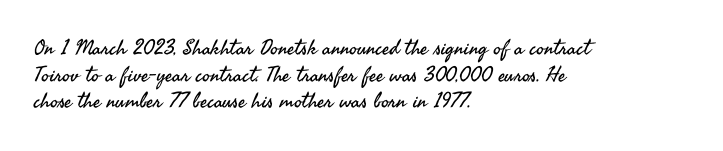
Summary of weight: not heavy and not bold. The vertical gap from one line to the next is medium. The type is set solid horizontally, with unmodified tracking. The paragraph shown leans on its left margin. The gap between lines stays unmarked.
